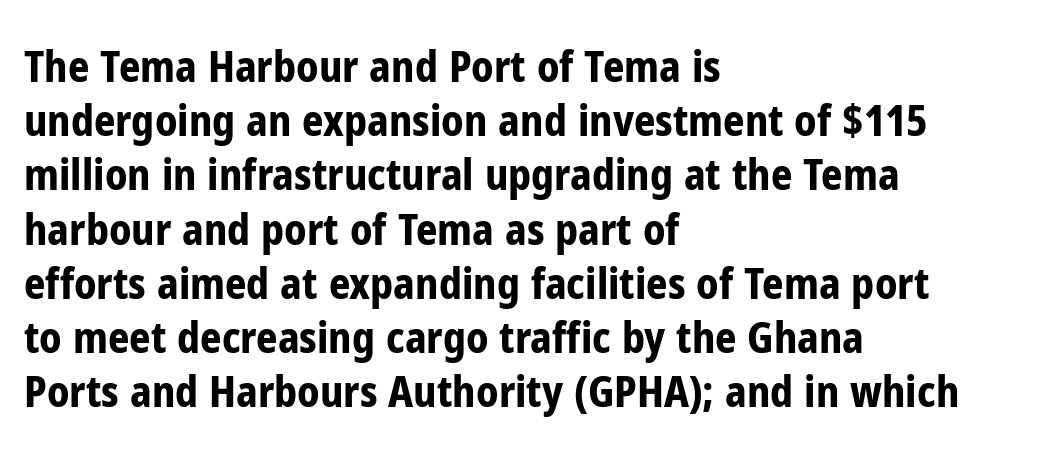
Note the varied advance widths — an 'i' is clearly narrower than an 'm'. The lines sit at an ordinary, default distance from one another. Heavy, bold letterforms. This is the regular roman posture of the typeface.
